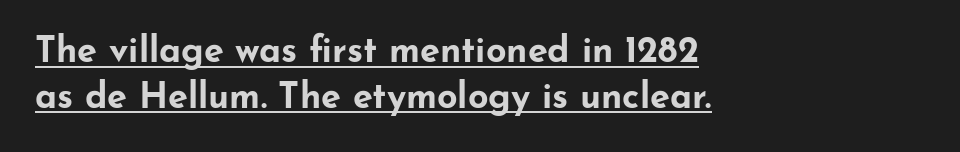
The image shows 36 px bold, wide sans-serif type, upright; set left-aligned, normal line spacing (1.27x), normal letter spacing, underlined; low stroke contrast and a small x-height.
